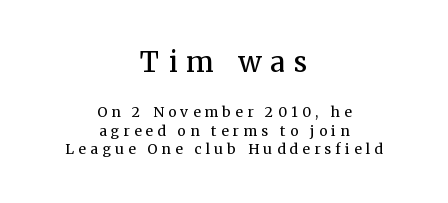
The image shows 28 px regular-weight serif type, upright; set centered, normal line spacing (1.32x), unusually wide letter spacing (+0.31 em), not underlined; the first (top) block is 2.0x larger; medium stroke contrast and a medium x-height.
